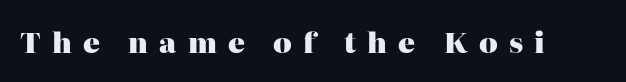
{"serif": "yes", "italic": "no", "bold": "yes", "weight": "heavy", "width": "normal", "stroke_contrast": "high", "x_height": "medium", "monospaced": "no", "underline": "no", "letter_spacing": "wide", "letter_spacing_em": 0.4, "glyph_px": 28}
